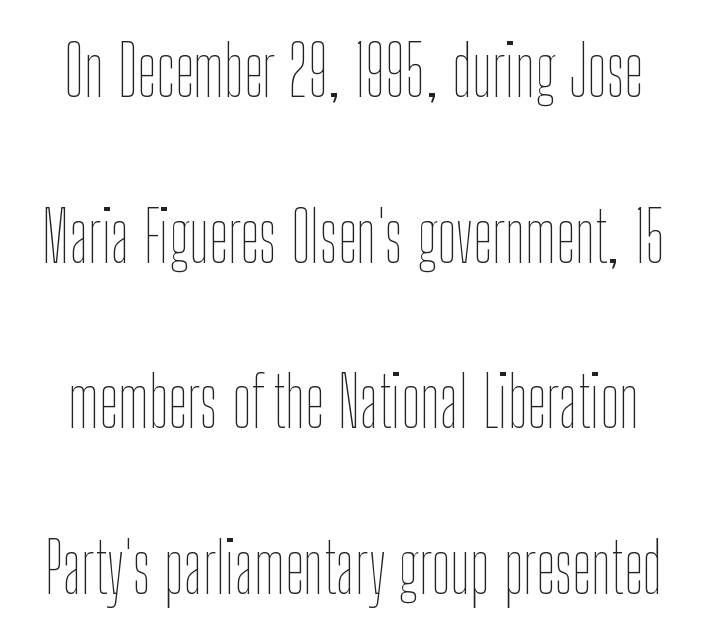
Q: Is the text bold? A: No.
Q: Is the text italic (slanted)? A: No, it is upright.
Q: Is the text underlined? A: No.
Q: Is the spacing between letters normal or unusually wide? A: Normal.
Q: Is the spacing between lines tight, normal or loose? A: Loose.
Q: Width (condensed, normal, or wide)? A: Condensed.
Q: Stroke contrast? A: Low.
Q: x-height? A: Medium.
Q: Monospaced? A: No.
